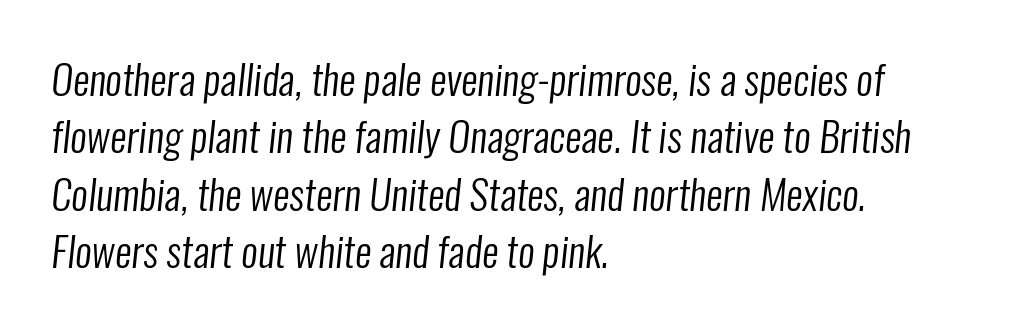
{"serif": "no", "bold": "no", "weight": "regular", "width": "condensed", "stroke_contrast": "low", "x_height": "medium", "monospaced": "no", "underline": "no", "align": "left", "line_spacing": "normal", "line_spacing_ratio": 1.4, "letter_spacing": "normal", "letter_spacing_em": 0.0, "glyph_px": 41}
